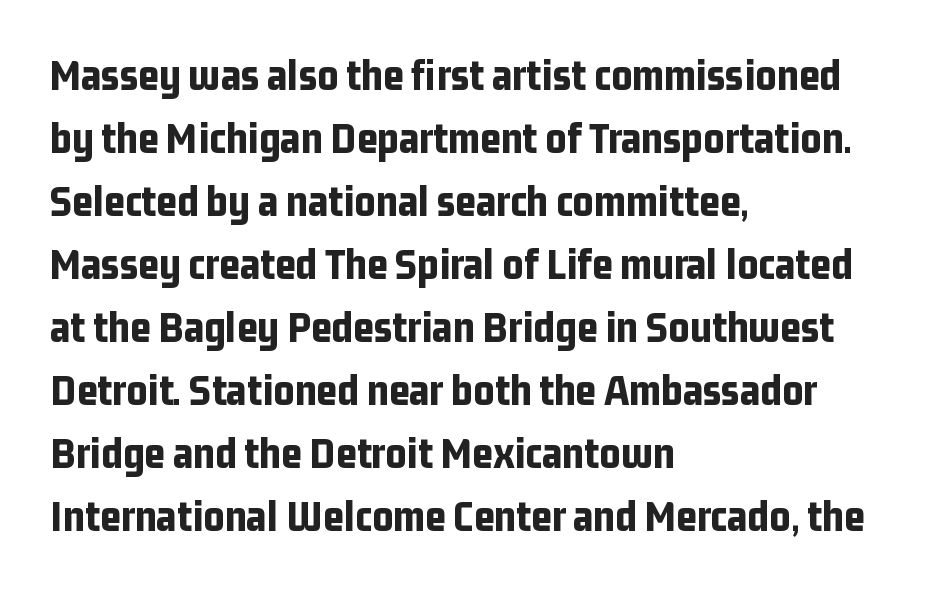
{"serif": "no", "italic": "no", "bold": "yes", "weight": "bold", "width": "condensed", "stroke_contrast": "low", "x_height": "medium", "monospaced": "no", "underline": "no", "align": "left", "line_spacing": "normal", "line_spacing_ratio": 1.4, "letter_spacing": "normal", "letter_spacing_em": 0.0, "glyph_px": 45}
